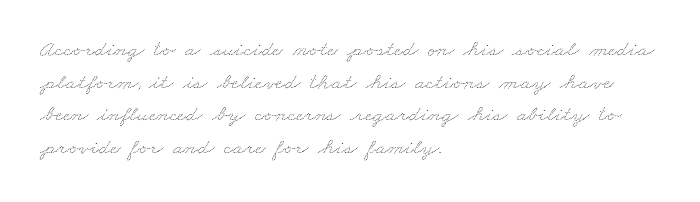
The image shows 23 px text type; set left-aligned, normal line spacing (1.42x), normal letter spacing, not underlined.
